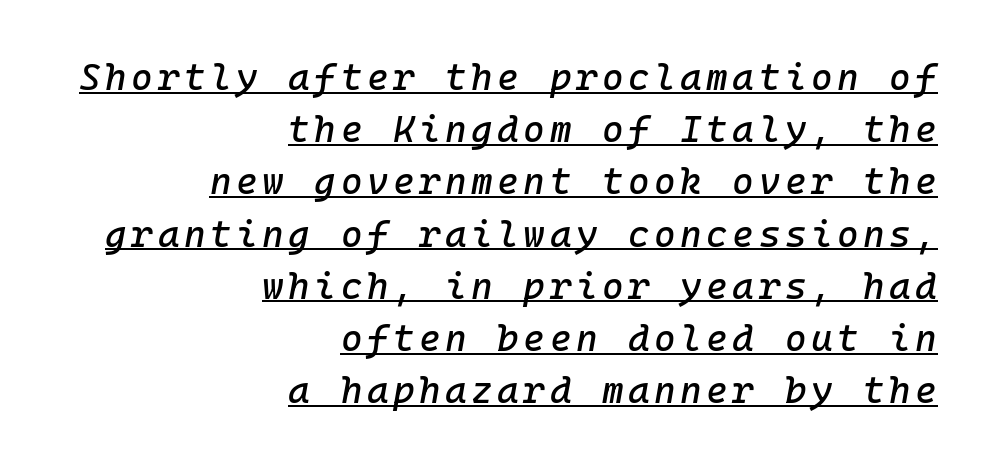
The image shows 37 px text type, italic (leaning right); set right-aligned, normal line spacing (1.41x), underlined; low stroke contrast and a medium x-height.
